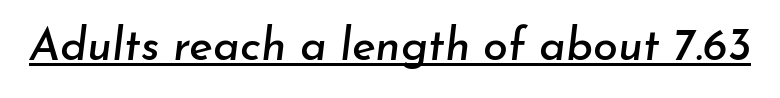
The image shows 45 px text type, italic (leaning right); set normal letter spacing, underlined; low stroke contrast and a small x-height.
